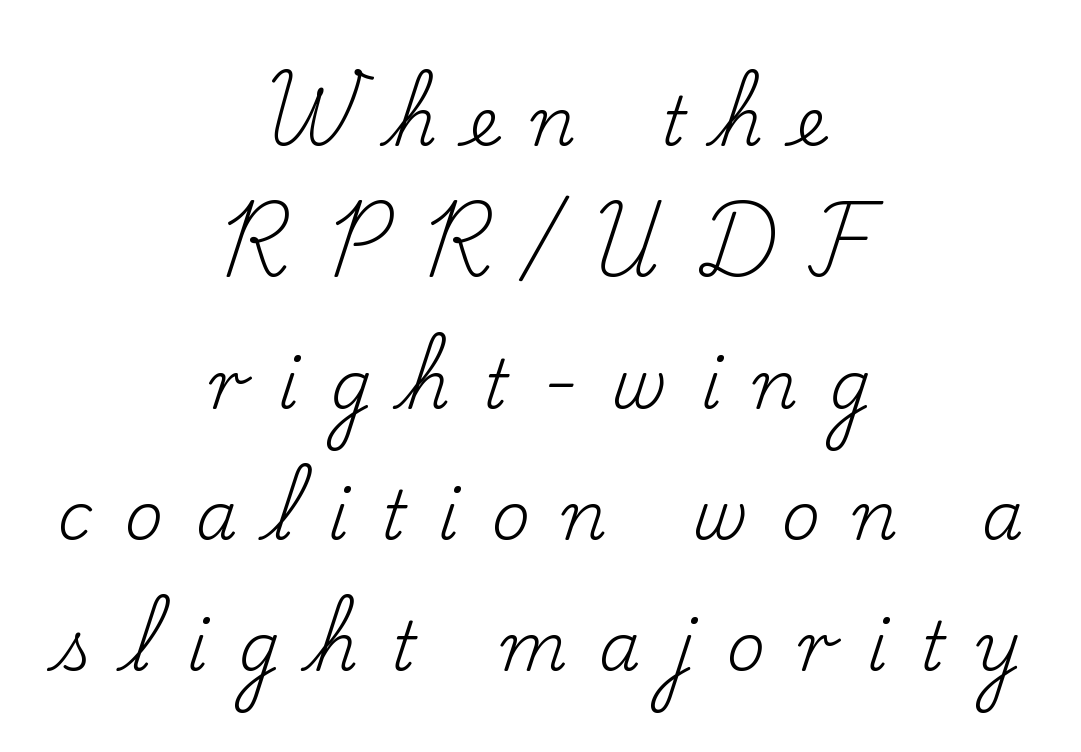
{"serif": "yes", "bold": "no", "weight": "regular", "width": "normal", "stroke_contrast": "low", "x_height": "small", "monospaced": "no", "underline": "no", "align": "center", "line_spacing": "loose", "line_spacing_ratio": 1.96, "letter_spacing": "wide", "letter_spacing_em": 0.48, "glyph_px": 67}
